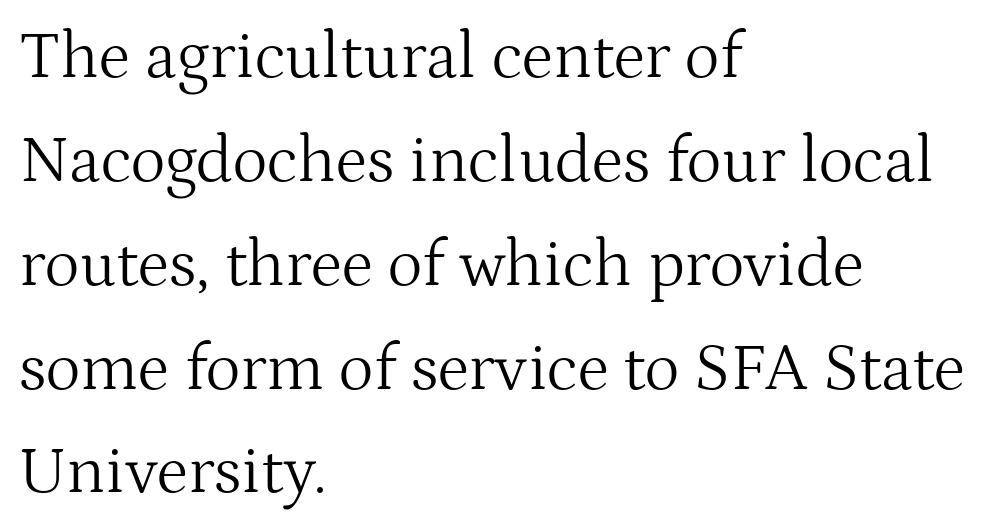
Q: Is the text bold? A: No.
Q: Is the text italic (slanted)? A: No, it is upright.
Q: Is the typeface a serif or a sans-serif typeface? A: Serif.
Q: Is the text underlined? A: No.
Q: How is the paragraph aligned? A: Left-aligned.
Q: Is the spacing between letters normal or unusually wide? A: Normal.
Q: Is the spacing between lines tight, normal or loose? A: Normal.
Q: Width (condensed, normal, or wide)? A: Normal.
Q: Stroke contrast? A: Medium.
Q: x-height? A: Medium.
Q: Monospaced? A: No.
